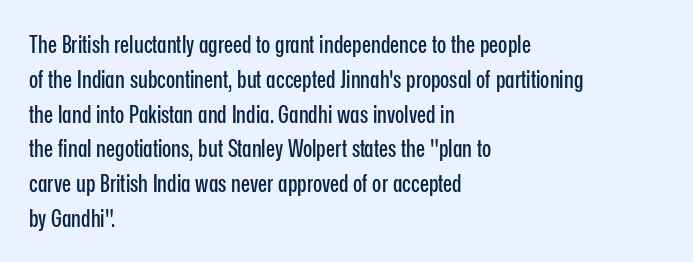
{"italic": "no", "underline": "no", "align": "left", "line_spacing": "normal", "line_spacing_ratio": 1.45, "letter_spacing": "normal", "letter_spacing_em": 0.0, "glyph_px": 24}
